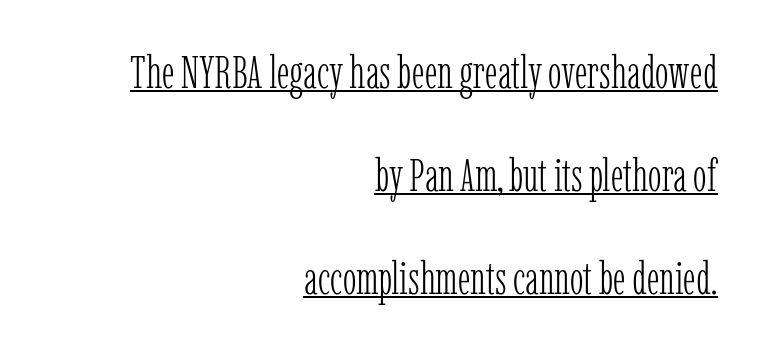
The image shows 46 px light, condensed serif type, upright; set right-aligned, loose line spacing (2.24x), normal letter spacing, underlined; low stroke contrast and a medium x-height.
